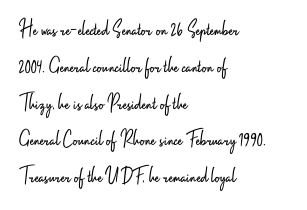
Q: Is the text bold? A: No.
Q: Is the text italic (slanted)? A: Yes.
Q: Is the text underlined? A: No.
Q: How is the paragraph aligned? A: Left-aligned.
Q: Is the spacing between letters normal or unusually wide? A: Normal.
Q: Is the spacing between lines tight, normal or loose? A: Normal.
